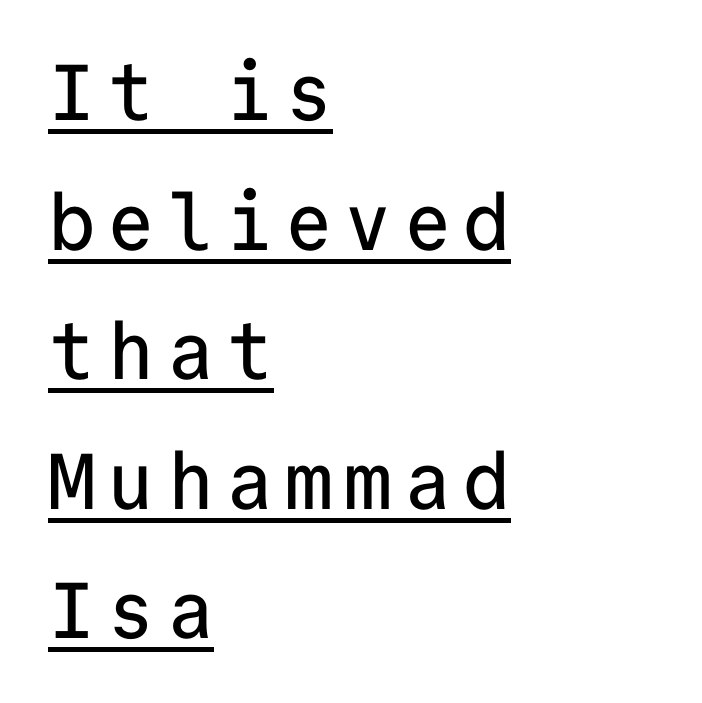
The image shows 79 px sans-serif type, upright, monospaced; set left-aligned, normal line spacing (1.64x), underlined; low stroke contrast and a medium x-height.
